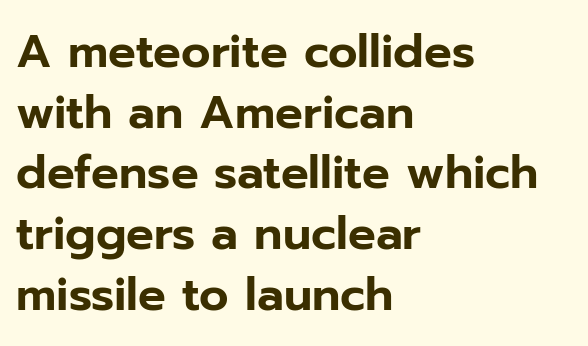
In terms of letterspacing, this is plain default setting. Horizontal bands of white between lines are of average thickness. This sample has the flowing, uneven cadence of proportional lettering. Glance below the letters and you will spot only blank space.
